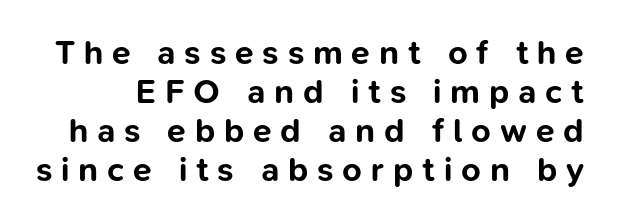
The typesetting leans heavy: a genuine bold. The rendering shows plain stroke endings on the letterforms — a sans-serif design. Plain, unruled lines of type. These lines are rendered in a variable-pitch font.
